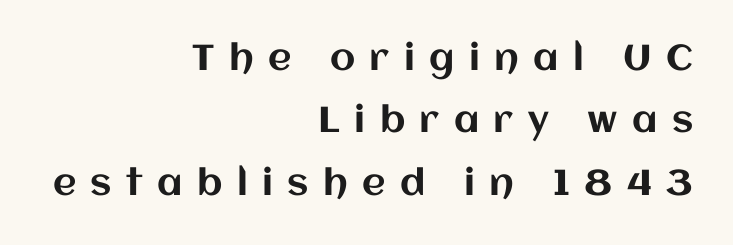
Q: Is the text italic (slanted)? A: No, it is upright.
Q: Is the text underlined? A: No.
Q: How is the paragraph aligned? A: Right-aligned.
Q: Is the spacing between letters normal or unusually wide? A: Unusually wide.
Q: Width (condensed, normal, or wide)? A: Normal.
Q: Stroke contrast? A: Medium.
Q: x-height? A: Large.
Q: Monospaced? A: No.
